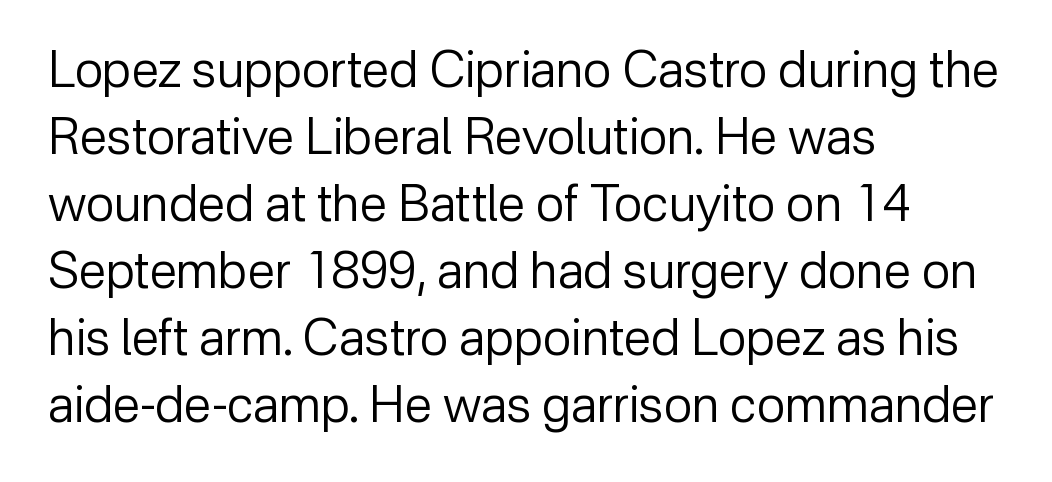
The image shows 50 px regular-weight sans-serif type, upright; set left-aligned, normal line spacing (1.34x), normal letter spacing, not underlined; low stroke contrast and a medium x-height.
